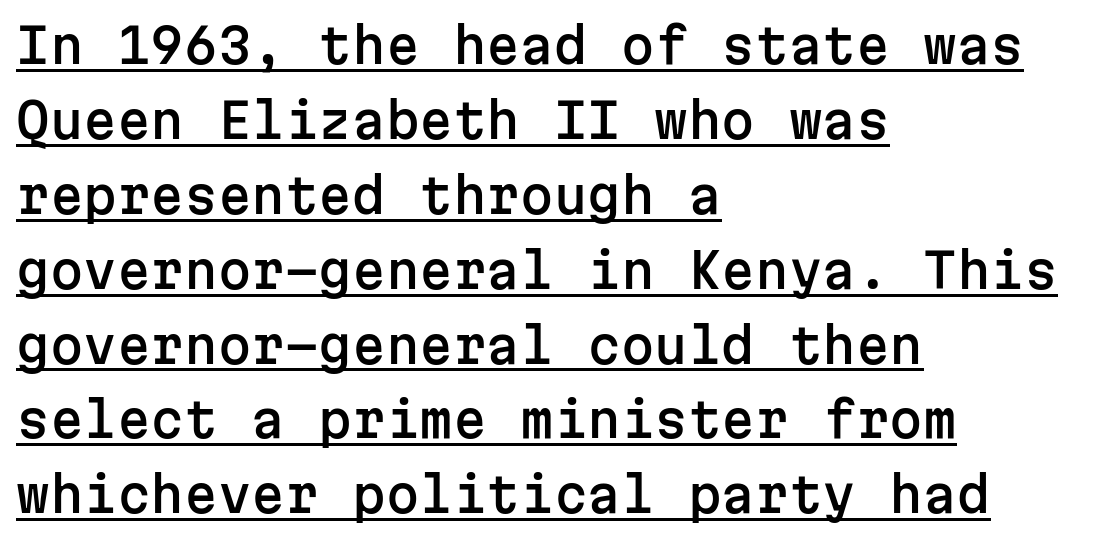
Q: Is the text italic (slanted)? A: No, it is upright.
Q: Is the typeface a serif or a sans-serif typeface? A: Sans-serif.
Q: Is the text underlined? A: Yes.
Q: How is the paragraph aligned? A: Left-aligned.
Q: Is the spacing between letters normal or unusually wide? A: Normal.
Q: Is the spacing between lines tight, normal or loose? A: Normal.
Q: Width (condensed, normal, or wide)? A: Normal.
Q: Stroke contrast? A: Low.
Q: x-height? A: Medium.
Q: Monospaced? A: Yes.
